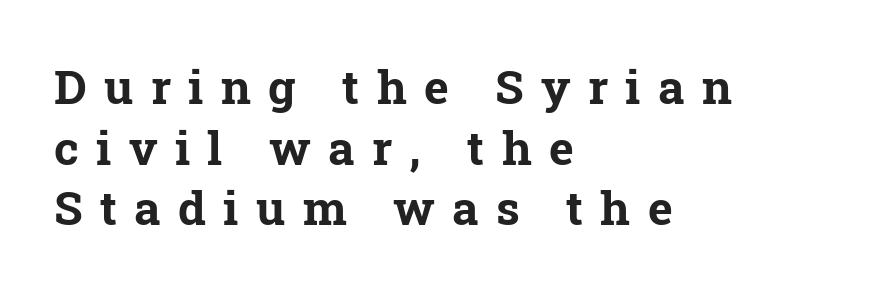
{"serif": "yes", "italic": "no", "bold": "yes", "weight": "bold", "width": "normal", "stroke_contrast": "low", "x_height": "medium", "monospaced": "no", "underline": "no", "align": "left", "line_spacing": "normal", "line_spacing_ratio": 1.29, "letter_spacing": "wide", "letter_spacing_em": 0.37, "glyph_px": 47}
